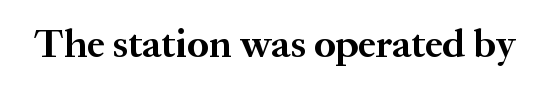
The letters stand upright; this is a roman face. Underline: absent. There is no visible air inserted between adjacent glyphs. Emphasis by weight is at full strength: bold. The letters carry serifs — small finishing strokes at the ends of their stems.
